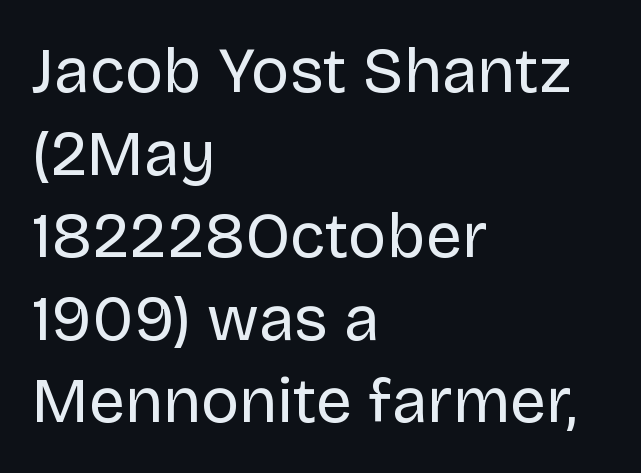
The image shows 64 px regular-weight sans-serif type, upright; set left-aligned, normal line spacing (1.29x), normal letter spacing, not underlined; low stroke contrast and a large x-height.
